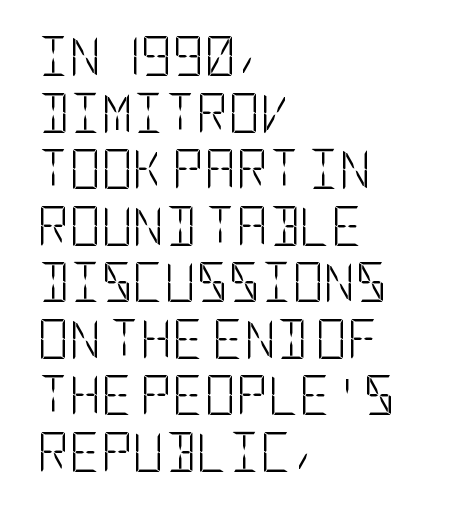
A typesetter would call this zero additional tracking. The lines are quadded left. I'd call this a sans setting — the letters go barefoot. Descenders hang freely into open space.
